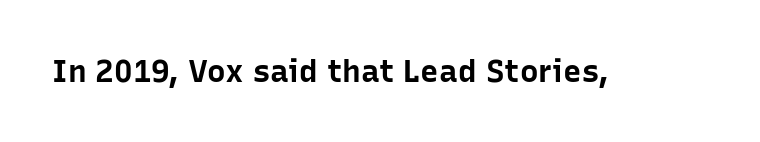
You could call the tracking neutral — neither tight nor loose. Stroke terminals: plain, sans-serif. The passage shown is typed in a proportional face where columns would drift. Italic: no, the glyphs are upright roman. Heft: maximum for text — a bold.
